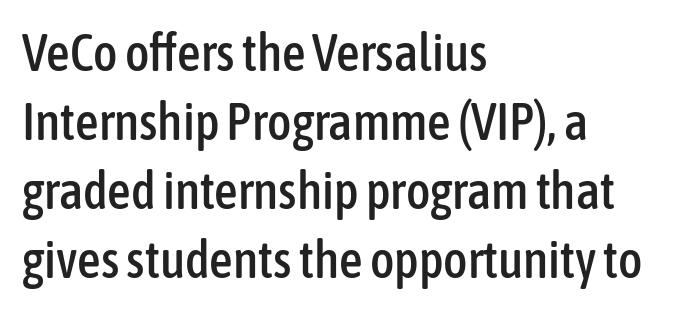
Check where the strokes stop: nothing finishes them off — pure sans. This rendering features lettering with no underline. Line beginnings align vertically; line endings do not. Short note: letters normally spaced. The designer left line spacing at the default.
